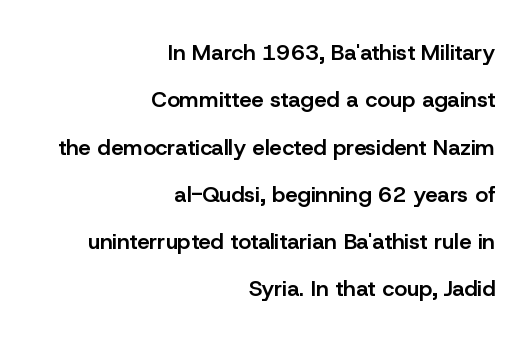
Q: Is the text bold? A: Semi-bold.
Q: Is the text italic (slanted)? A: No, it is upright.
Q: Is the text underlined? A: No.
Q: How is the paragraph aligned? A: Right-aligned.
Q: Is the spacing between letters normal or unusually wide? A: Normal.
Q: Is the spacing between lines tight, normal or loose? A: Loose.
